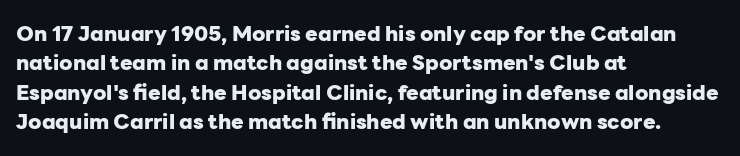
Posture: upright roman. Underlining? Definitely not there. Each line starts at the same left margin while the right side varies. Stroke thickness is high; the sample reads as a true bold. The block of text has a typical density, with ordinary space between rows.
